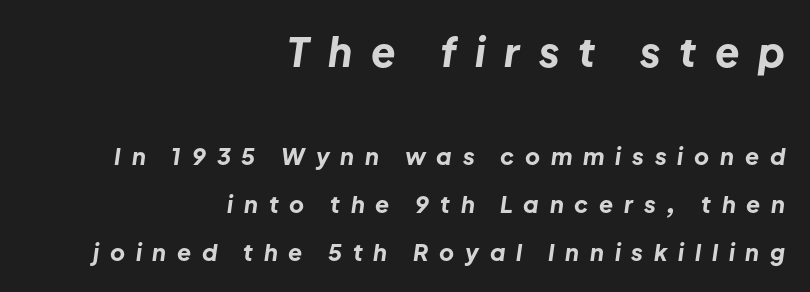
Anything drawn beneath the words? Only blank space. Spacing between characters has been opened up far beyond the box default. Stroke thickness is high; the sample reads as a true bold. Think of a printed novel: that variable character pitch is what you see here. The composition opens big and finishes small. Does the leading feel generous? Absolutely, it's lavish.
